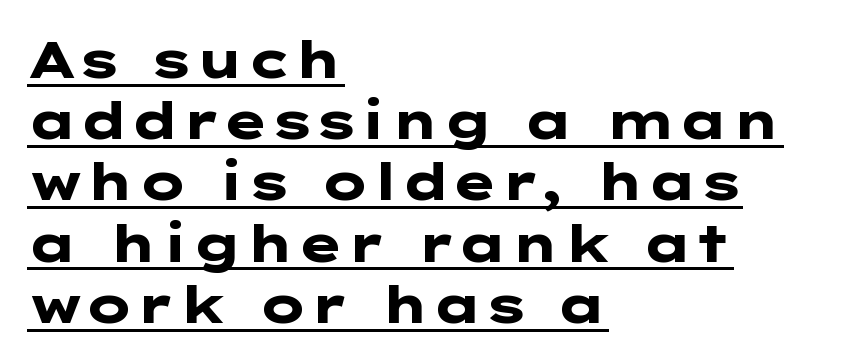
The image shows 51 px heavy, wide sans-serif type, upright; set left-aligned, line spacing 1.2x, normal letter spacing, underlined; low stroke contrast and a medium x-height.
